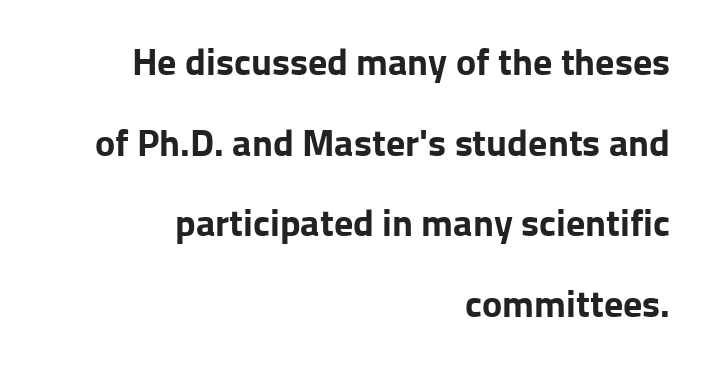
{"serif": "no", "italic": "no", "bold": "yes", "weight": "bold", "width": "normal", "stroke_contrast": "low", "x_height": "medium", "monospaced": "no", "underline": "no", "align": "right", "line_spacing": "loose", "line_spacing_ratio": 2.12, "letter_spacing": "normal", "letter_spacing_em": 0.0, "glyph_px": 38}
